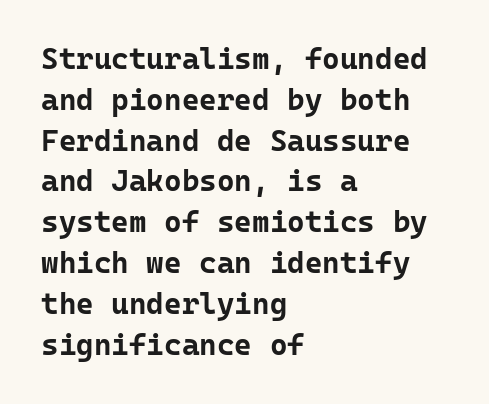
The image shows 30 px bold sans-serif type, upright, monospaced; set left-aligned, normal line spacing (1.36x), normal letter spacing, not underlined; low stroke contrast and a medium x-height.
